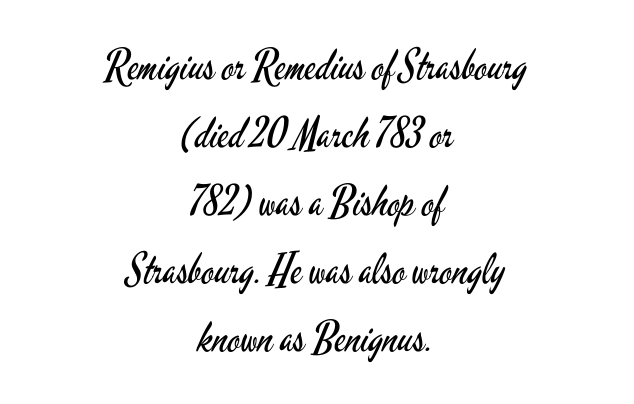
{"serif": "no", "bold": "no", "weight": "regular", "width": "condensed", "stroke_contrast": "low", "x_height": "small", "monospaced": "no", "underline": "no", "align": "center", "line_spacing": "normal", "line_spacing_ratio": 1.62, "letter_spacing": "normal", "letter_spacing_em": 0.0, "glyph_px": 42}
